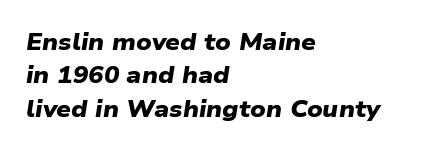
{"bold": "yes", "underline": "no", "align": "left", "line_spacing": "normal", "line_spacing_ratio": 1.45, "letter_spacing": "normal", "letter_spacing_em": 0.0, "glyph_px": 23}
